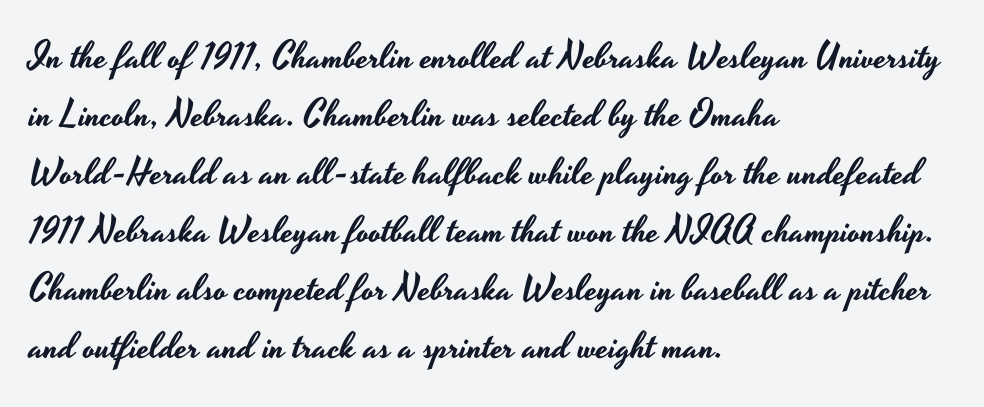
The image shows 37 px wide sans-serif type; set left-aligned, normal line spacing (1.57x), normal letter spacing, not underlined; low stroke contrast and a small x-height.
